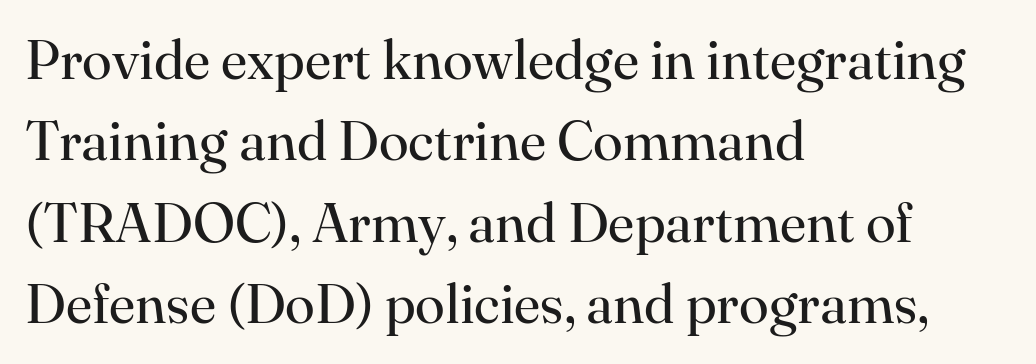
Q: Is the text bold? A: No.
Q: Is the text italic (slanted)? A: No, it is upright.
Q: Is the typeface a serif or a sans-serif typeface? A: Serif.
Q: Is the text underlined? A: No.
Q: How is the paragraph aligned? A: Left-aligned.
Q: Is the spacing between letters normal or unusually wide? A: Normal.
Q: Is the spacing between lines tight, normal or loose? A: Normal.
Q: Width (condensed, normal, or wide)? A: Normal.
Q: Stroke contrast? A: High.
Q: x-height? A: Small.
Q: Monospaced? A: No.
